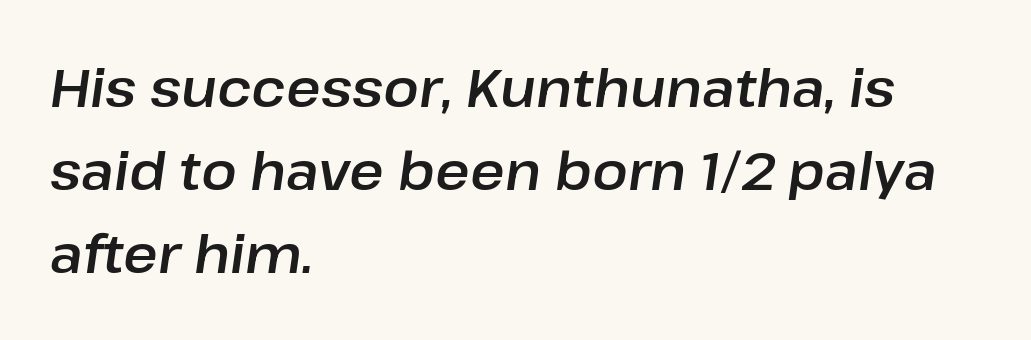
The image shows 53 px text type, italic (leaning right); set left-aligned, normal line spacing (1.57x), normal letter spacing, not underlined; low stroke contrast and a medium x-height.
